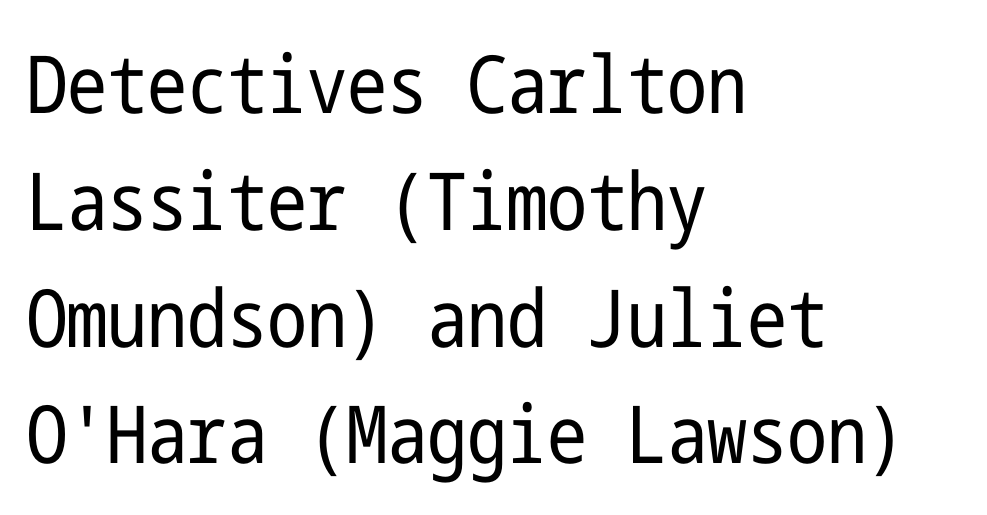
Q: Is the text bold? A: No.
Q: Is the text italic (slanted)? A: No, it is upright.
Q: Is the typeface a serif or a sans-serif typeface? A: Sans-serif.
Q: Is the text underlined? A: No.
Q: How is the paragraph aligned? A: Left-aligned.
Q: Is the spacing between letters normal or unusually wide? A: Normal.
Q: Is the spacing between lines tight, normal or loose? A: Normal.
Q: Width (condensed, normal, or wide)? A: Condensed.
Q: Stroke contrast? A: Low.
Q: x-height? A: Medium.
